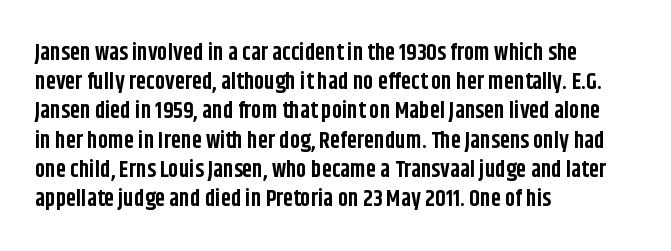
{"italic": "no", "bold": "yes", "underline": "no", "align": "left", "line_spacing": "normal", "line_spacing_ratio": 1.27, "letter_spacing": "normal", "letter_spacing_em": 0.0, "glyph_px": 23}
